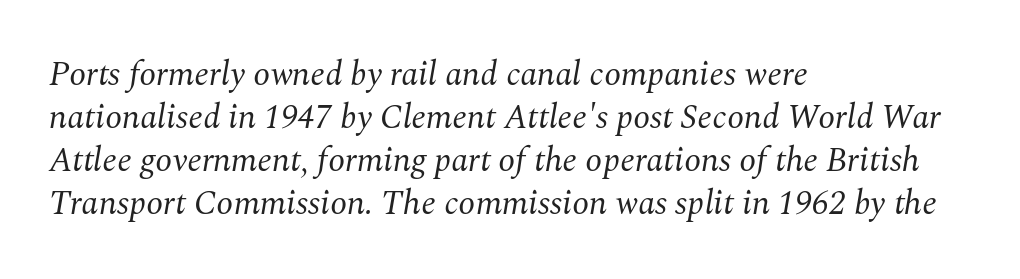
{"serif": "yes", "italic": "yes", "lean": "right", "slant_degrees": 10, "bold": "no", "weight": "regular", "width": "normal", "stroke_contrast": "medium", "x_height": "medium", "monospaced": "no", "underline": "no", "align": "left", "line_spacing": "normal", "line_spacing_ratio": 1.26, "letter_spacing": "normal", "letter_spacing_em": 0.0, "glyph_px": 34}
